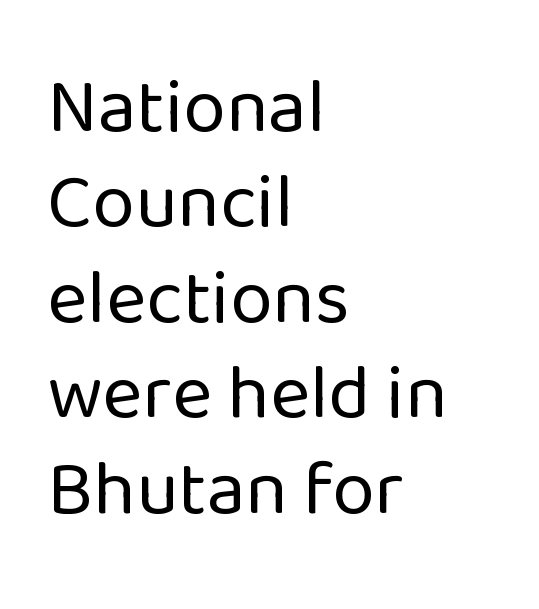
{"serif": "no", "italic": "no", "bold": "no", "weight": "regular", "width": "normal", "stroke_contrast": "low", "x_height": "medium", "monospaced": "no", "underline": "no", "align": "left", "line_spacing_ratio": 1.24, "letter_spacing": "normal", "letter_spacing_em": 0.0, "glyph_px": 77}
